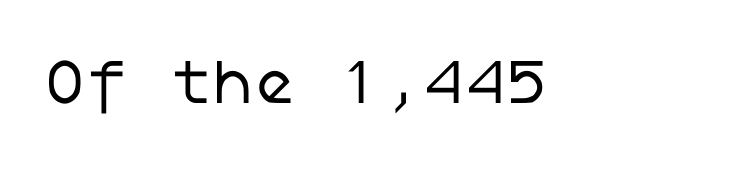
The image shows 63 px regular-weight sans-serif type; set normal letter spacing, not underlined; low stroke contrast and a medium x-height.
